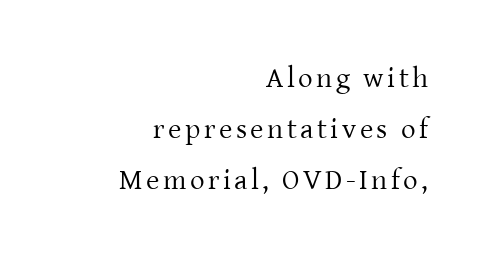
Ordinary non-slanted type is in use. No heavy texture on the line: the type isn't bold. Here the designer chose a conventional face with non-uniform glyph widths. Type without underlining. Serifs: yes, visible at the terminals of the letterforms. The rendering anchors every line to the right-hand side.
